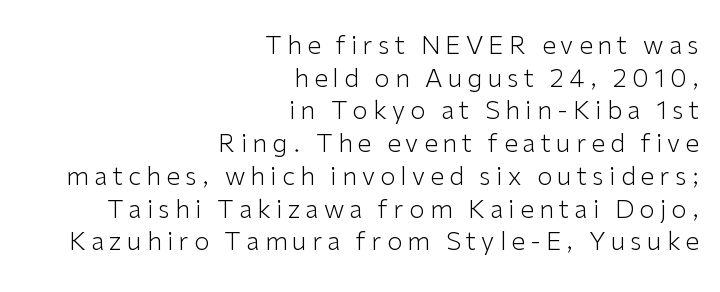
The setting favours the right margin, as signatures and pull-quotes sometimes do. These lines were composed using upright roman letters. Display-style spreading of the glyphs; the letterfit is very open. Just letters on the line, the space beneath them empty. No heavy texture on the line: the type isn't bold. The block of text has a typical density, with ordinary space between rows.
